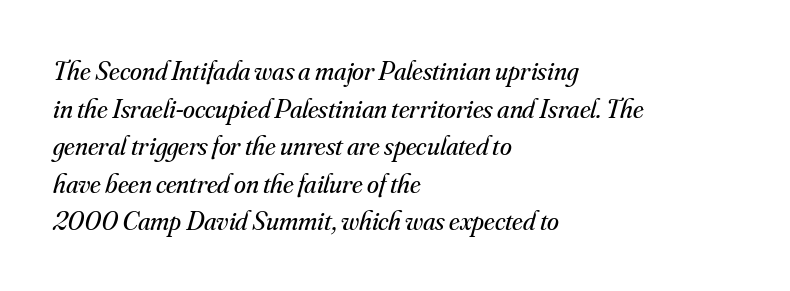
The image shows 27 px text type, italic (leaning right); set left-aligned, normal line spacing (1.39x), normal letter spacing, not underlined.
